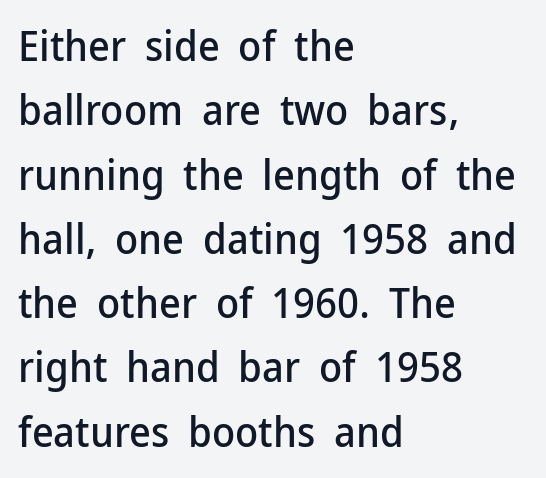
The image shows 42 px sans-serif type, upright; set left-aligned, normal line spacing (1.53x), normal letter spacing, not underlined; low stroke contrast and a medium x-height.
